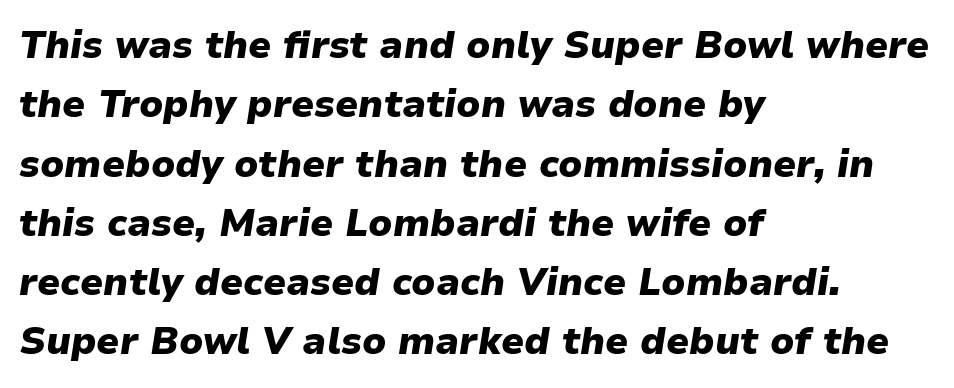
The image shows 38 px heavy type, italic (leaning right); set left-aligned, normal line spacing (1.56x), normal letter spacing, not underlined; low stroke contrast and a medium x-height.
